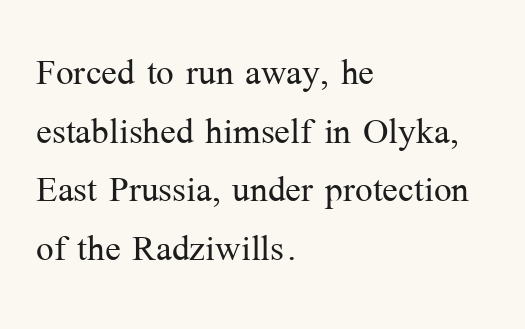
{"serif": "yes", "italic": "no", "bold": "no", "weight": "light", "width": "normal", "stroke_contrast": "medium", "x_height": "medium", "monospaced": "no", "underline": "no", "align": "left", "line_spacing": "normal", "line_spacing_ratio": 1.25, "letter_spacing": "normal", "letter_spacing_em": 0.0, "glyph_px": 47}
